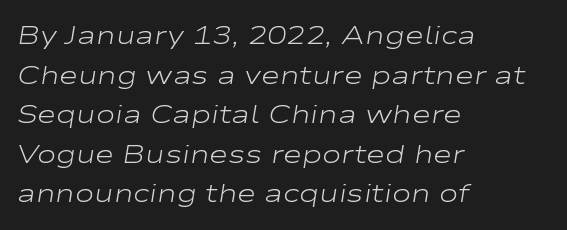
{"italic": "yes", "lean": "right", "slant_degrees": 9, "bold": "no", "underline": "no", "align": "left", "line_spacing": "normal", "line_spacing_ratio": 1.52, "letter_spacing": "normal", "letter_spacing_em": 0.0, "glyph_px": 26}
